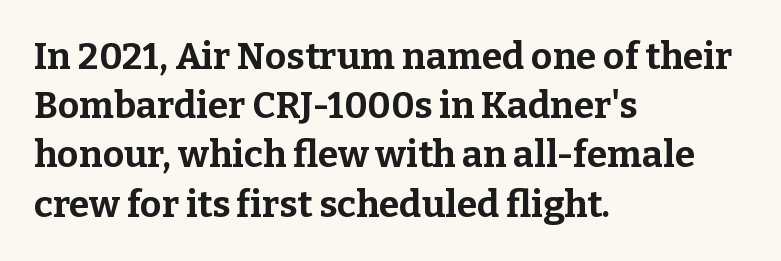
The letters sit at their default tracking, neither squeezed nor spread. Character widths vary here, with narrow letters taking less room than wide ones. This rendering features lettering with no underline. Observe the serifs anchoring each vertical stroke in this sample. A student would call this left alignment; a typographer would say flush left, rag right.
